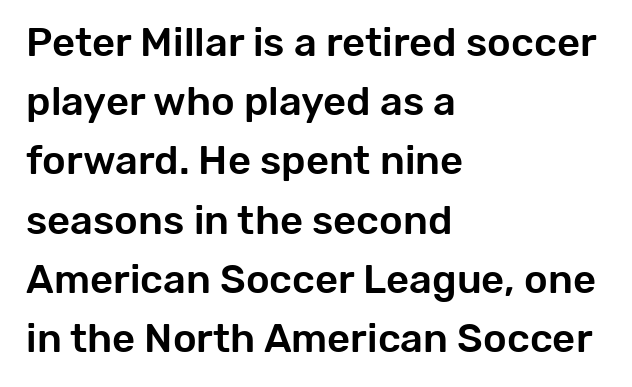
The image shows 40 px sans-serif type, upright; set left-aligned, normal line spacing (1.48x), normal letter spacing, not underlined; low stroke contrast and a medium x-height.
